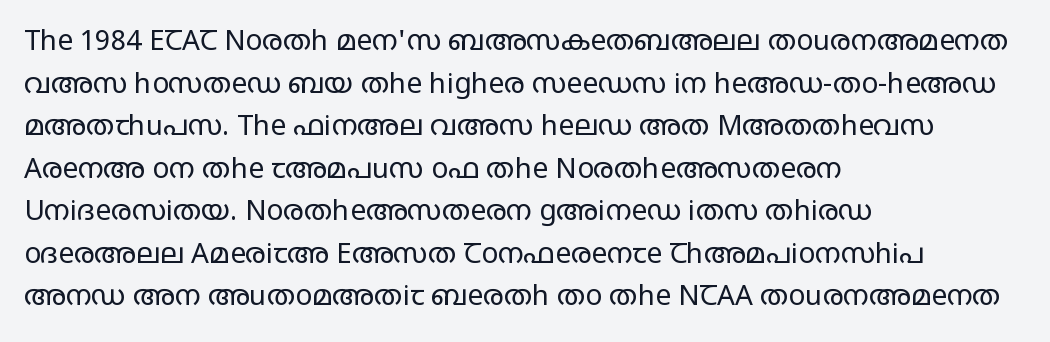
The image shows 28 px regular-weight, wide sans-serif type, upright; set left-aligned, normal line spacing (1.52x), normal letter spacing, not underlined; low stroke contrast and a large x-height.
